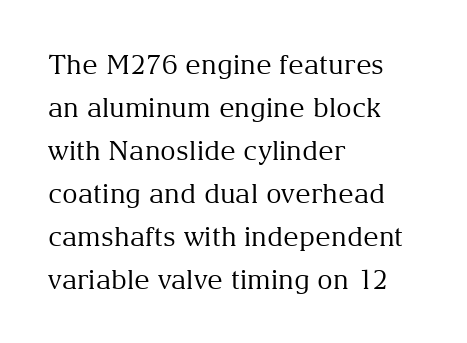
The image shows 27 px text type, upright; set left-aligned, normal line spacing (1.59x), normal letter spacing, not underlined.
